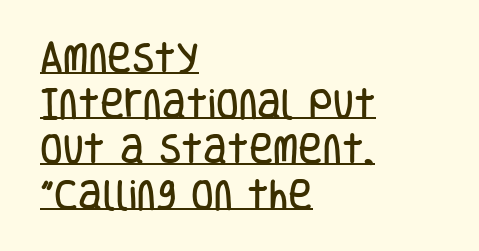
Q: Is the text italic (slanted)? A: No, it is upright.
Q: Is the typeface a serif or a sans-serif typeface? A: Sans-serif.
Q: Is the text underlined? A: Yes.
Q: How is the paragraph aligned? A: Left-aligned.
Q: Is the spacing between letters normal or unusually wide? A: Normal.
Q: Is the spacing between lines tight, normal or loose? A: Normal.
Q: Width (condensed, normal, or wide)? A: Condensed.
Q: Stroke contrast? A: Low.
Q: x-height? A: Large.
Q: Monospaced? A: No.
